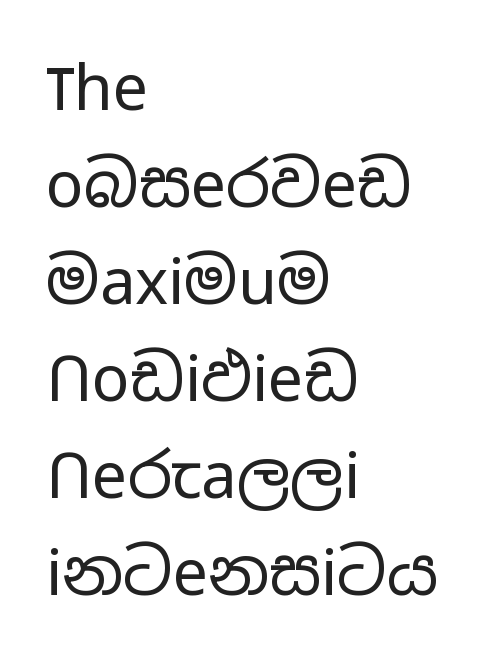
{"serif": "no", "italic": "no", "bold": "no", "weight": "regular", "width": "wide", "stroke_contrast": "low", "x_height": "medium", "monospaced": "no", "underline": "no", "align": "left", "line_spacing": "normal", "line_spacing_ratio": 1.54, "letter_spacing": "normal", "letter_spacing_em": 0.0, "glyph_px": 63}
